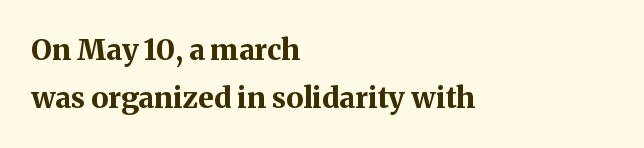
Q: Is the text bold? A: Yes.
Q: Is the text italic (slanted)? A: No, it is upright.
Q: Is the typeface a serif or a sans-serif typeface? A: Serif.
Q: Is the text underlined? A: No.
Q: How is the paragraph aligned? A: Left-aligned.
Q: Is the spacing between letters normal or unusually wide? A: Normal.
Q: Is the spacing between lines tight, normal or loose? A: Normal.
Q: Width (condensed, normal, or wide)? A: Normal.
Q: Stroke contrast? A: Medium.
Q: x-height? A: Medium.
Q: Monospaced? A: No.
